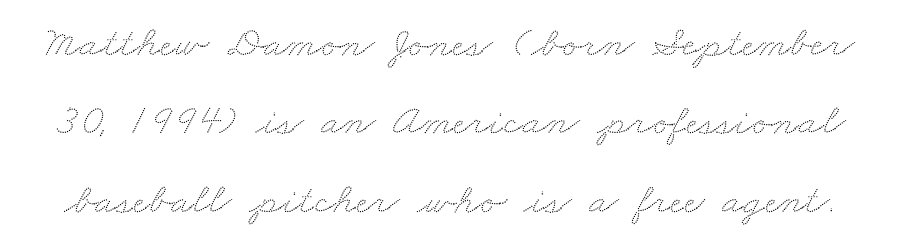
Q: Is the text underlined? A: No.
Q: Is the spacing between letters normal or unusually wide? A: Normal.
Q: Width (condensed, normal, or wide)? A: Wide.
Q: Stroke contrast? A: Low.
Q: x-height? A: Small.
Q: Monospaced? A: No.
